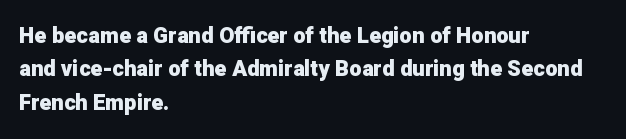
{"italic": "no", "bold": "yes", "underline": "no", "align": "left", "line_spacing": "normal", "line_spacing_ratio": 1.52, "letter_spacing": "normal", "letter_spacing_em": 0.0, "glyph_px": 22}
